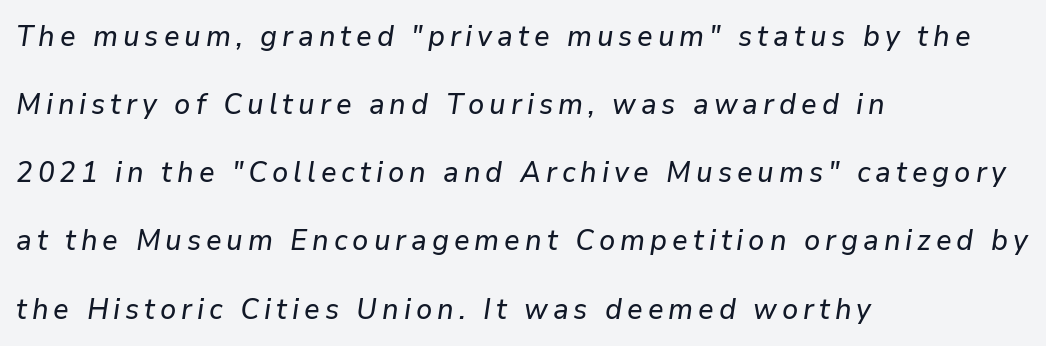
Q: Is the text italic (slanted)? A: Yes, it leans right by about 9 degrees.
Q: Is the text underlined? A: No.
Q: How is the paragraph aligned? A: Left-aligned.
Q: Is the spacing between lines tight, normal or loose? A: Loose.
Q: Width (condensed, normal, or wide)? A: Normal.
Q: Stroke contrast? A: Low.
Q: x-height? A: Medium.
Q: Monospaced? A: No.
